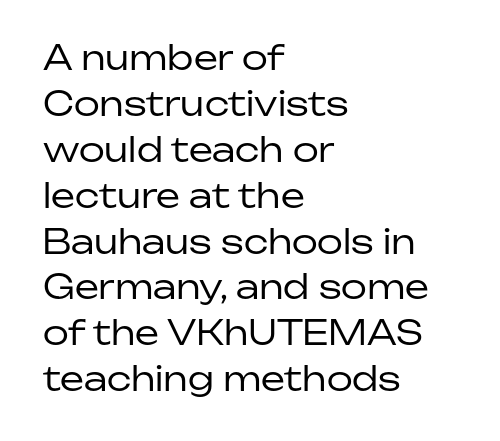
Underline: absent. A roman cut, with each character standing at attention. Compared with typical body copy, the letter spacing here is the same. Notice how descenders clear the ascenders below comfortably — that's standard leading. Each line starts at the same left margin while the right side varies.
